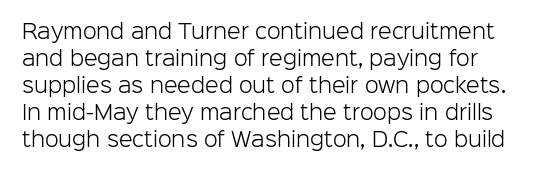
Anything drawn beneath the words? Only blank space. How are the letters spaced? Ordinarily, with no added tracking. No extra ink here — the face is not bold. Summary of vertical rhythm: regular, with standard interline spacing. The letters stand upright; this is a roman face.
